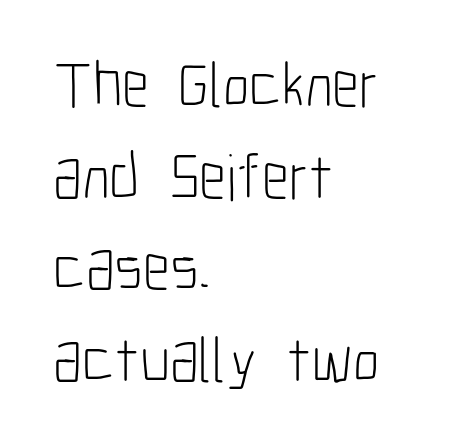
The image shows 65 px light, condensed sans-serif type, upright; set left-aligned, normal line spacing (1.41x), normal letter spacing, not underlined; low stroke contrast and a medium x-height.
